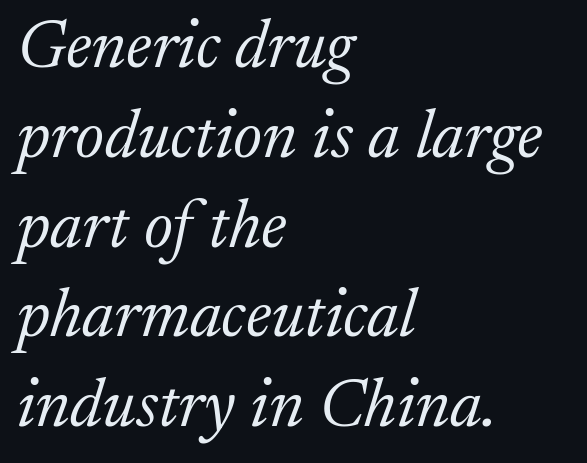
Q: Is the text bold? A: No.
Q: Is the text italic (slanted)? A: Yes, it leans right by about 17 degrees.
Q: Is the typeface a serif or a sans-serif typeface? A: Serif.
Q: Is the text underlined? A: No.
Q: How is the paragraph aligned? A: Left-aligned.
Q: Is the spacing between letters normal or unusually wide? A: Normal.
Q: Is the spacing between lines tight, normal or loose? A: Normal.
Q: Width (condensed, normal, or wide)? A: Normal.
Q: Stroke contrast? A: Low.
Q: x-height? A: Medium.
Q: Monospaced? A: No.
